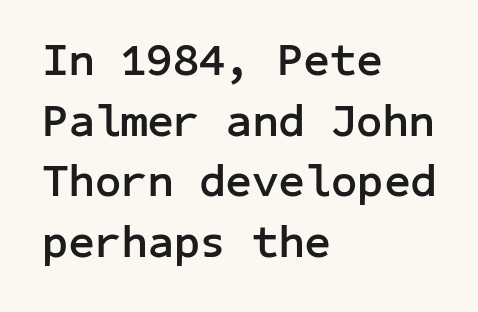
Look at the tracking — it's just the regular setting, nothing added. This rendering features lettering with no underline. Does the leading feel generous? No, just average. Strokes here are thick enough to call this a true bold. Tall strokes in this sample are plumb rather than angled. No feet cap the strokes, marking this as sans-serif type.
